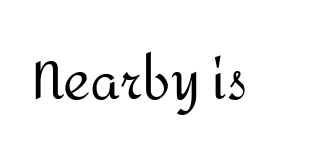
Q: Is the text bold? A: No.
Q: Is the text italic (slanted)? A: No, it is upright.
Q: Is the typeface a serif or a sans-serif typeface? A: Sans-serif.
Q: Is the text underlined? A: No.
Q: Is the spacing between letters normal or unusually wide? A: Normal.
Q: Width (condensed, normal, or wide)? A: Normal.
Q: Stroke contrast? A: Medium.
Q: x-height? A: Medium.
Q: Monospaced? A: No.
